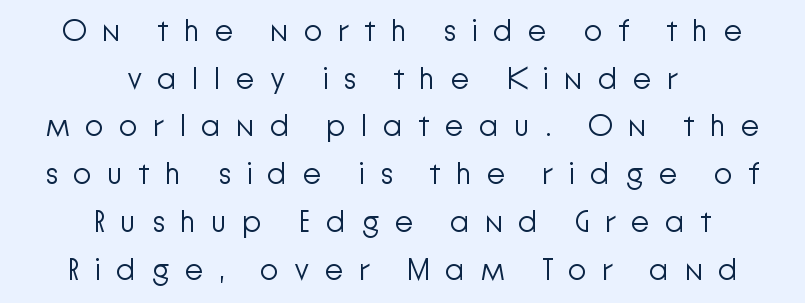
Honestly, the row spacing looks completely unremarkable. Unmarked baselines from the first word to the last. Type style note: lacks serifs. Stroke mass is kept to a normal reading level or below.
